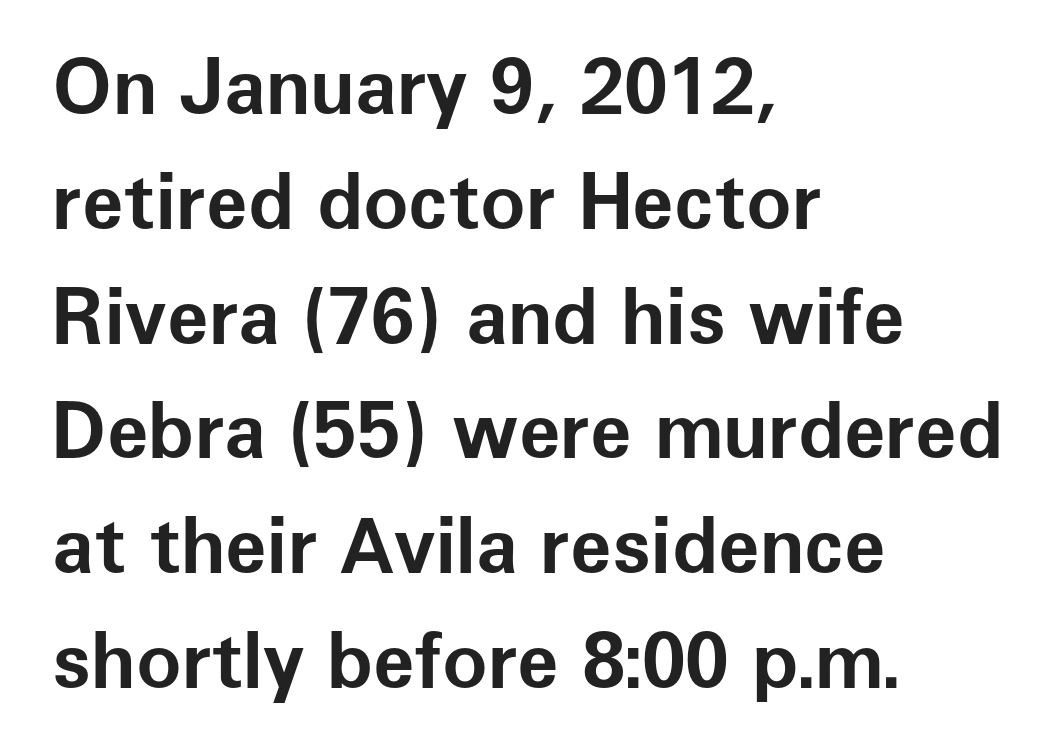
Q: Is the text bold? A: Yes.
Q: Is the text italic (slanted)? A: No, it is upright.
Q: Is the typeface a serif or a sans-serif typeface? A: Sans-serif.
Q: Is the text underlined? A: No.
Q: How is the paragraph aligned? A: Left-aligned.
Q: Is the spacing between letters normal or unusually wide? A: Normal.
Q: Is the spacing between lines tight, normal or loose? A: Normal.
Q: Width (condensed, normal, or wide)? A: Normal.
Q: Stroke contrast? A: Low.
Q: x-height? A: Medium.
Q: Monospaced? A: No.
